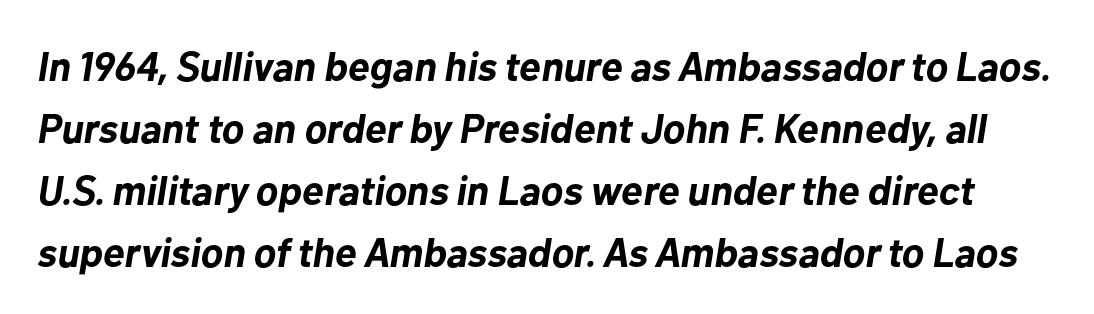
{"italic": "yes", "lean": "right", "slant_degrees": 10, "bold": "yes", "weight": "bold", "width": "normal", "stroke_contrast": "low", "x_height": "medium", "monospaced": "no", "underline": "no", "line_spacing": "normal", "line_spacing_ratio": 1.51, "letter_spacing": "normal", "letter_spacing_em": 0.0, "glyph_px": 41}
